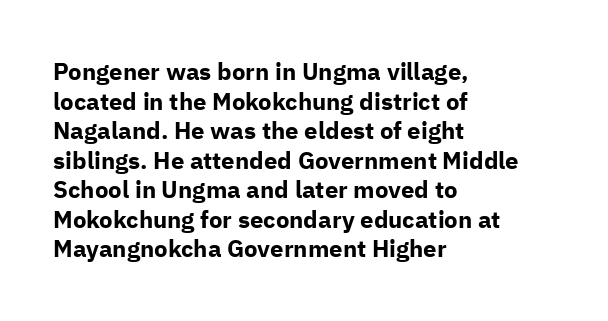
{"italic": "no", "bold": "yes", "underline": "no", "align": "left", "line_spacing_ratio": 1.23, "letter_spacing": "normal", "letter_spacing_em": 0.0, "glyph_px": 24}
